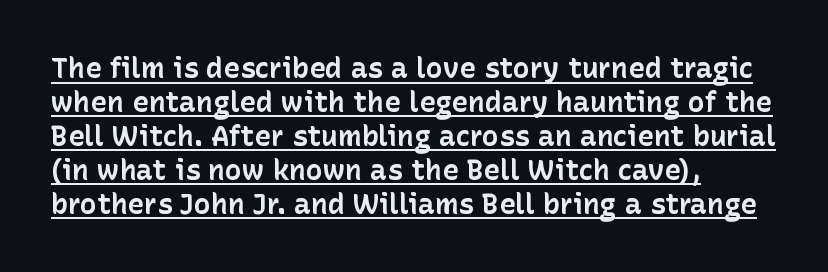
A typographer would call this underscored text. A typesetter would call this proportional, since set widths differ per character. The paragraph shown leans on its left margin. The line texture is even and compact thanks to regular tracking. No italicization has been applied; the sample stays upright. You can tell from the bare stems that sans-serif type was used.
